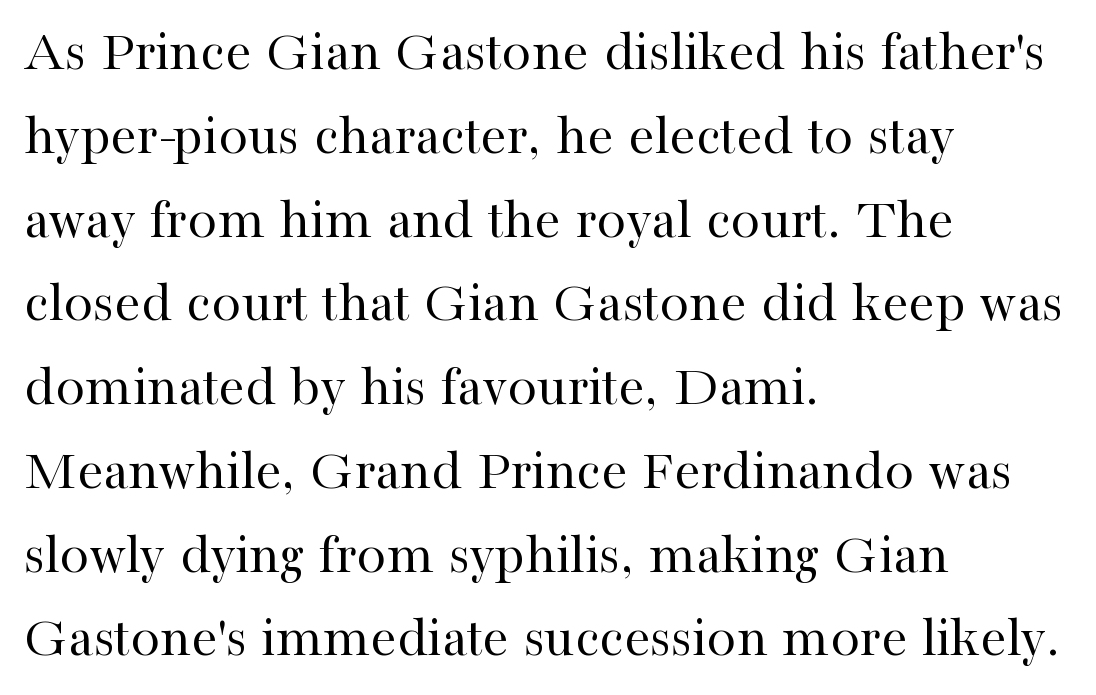
These lines keep a tight, regular rhythm from letter to letter. This block has exactly the height ordinary leading produces. A bare baseline throughout the passage. This sample uses a serif face.
